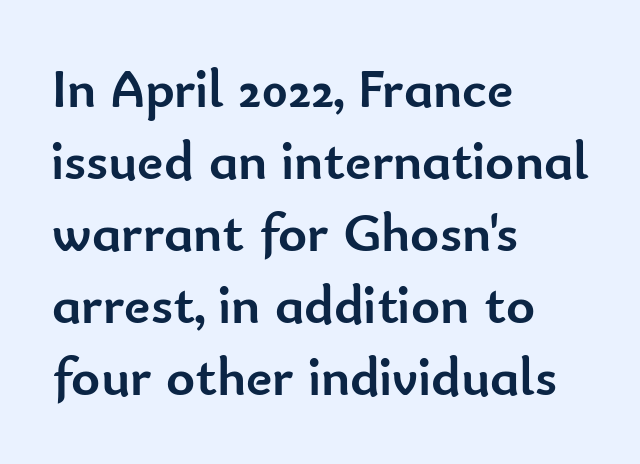
{"serif": "no", "italic": "no", "bold": "yes", "weight": "semibold", "width": "normal", "stroke_contrast": "low", "x_height": "small", "monospaced": "no", "underline": "no", "align": "left", "line_spacing": "normal", "line_spacing_ratio": 1.31, "letter_spacing": "normal", "letter_spacing_em": 0.0, "glyph_px": 55}
